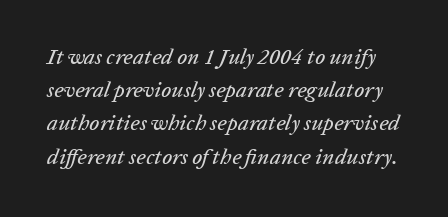
{"italic": "yes", "lean": "right", "slant_degrees": 20, "underline": "no", "line_spacing": "normal", "line_spacing_ratio": 1.51, "letter_spacing": "normal", "letter_spacing_em": 0.0, "glyph_px": 22}
